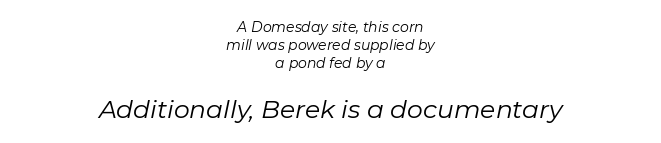
The image shows 25 px text type, italic (leaning right); set centered, normal line spacing (1.3x), normal letter spacing, not underlined; the second (bottom) block is 1.79x larger.
